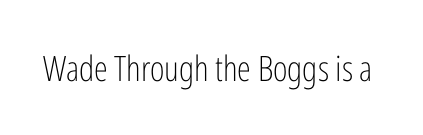
Q: Is the text bold? A: No.
Q: Is the text italic (slanted)? A: No, it is upright.
Q: Is the typeface a serif or a sans-serif typeface? A: Sans-serif.
Q: Is the text underlined? A: No.
Q: Is the spacing between letters normal or unusually wide? A: Normal.
Q: Width (condensed, normal, or wide)? A: Condensed.
Q: Stroke contrast? A: Low.
Q: x-height? A: Medium.
Q: Monospaced? A: No.
